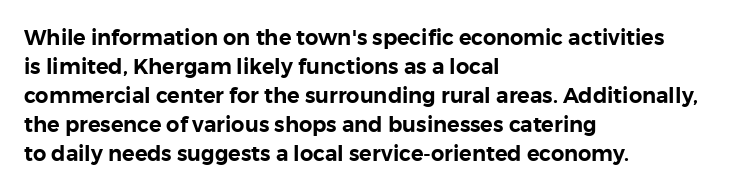
The image shows 21 px text type, upright; set left-aligned, normal line spacing (1.38x), normal letter spacing, not underlined.
